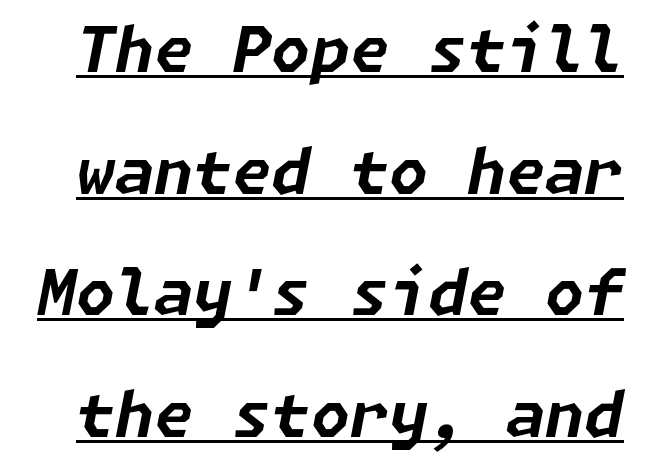
{"italic": "yes", "lean": "right", "slant_degrees": 11, "bold": "yes", "weight": "bold", "width": "normal", "stroke_contrast": "low", "x_height": "medium", "underline": "yes", "line_spacing": "loose", "line_spacing_ratio": 1.93, "letter_spacing": "normal", "letter_spacing_em": 0.0, "glyph_px": 63}
